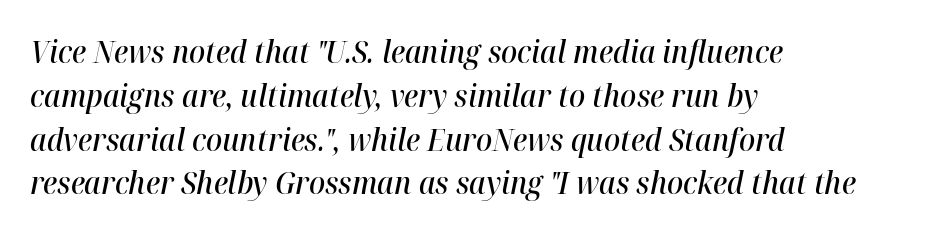
The image shows 30 px semibold type, italic (leaning right); set left-aligned, normal line spacing (1.46x), normal letter spacing, not underlined; high stroke contrast and a medium x-height.
